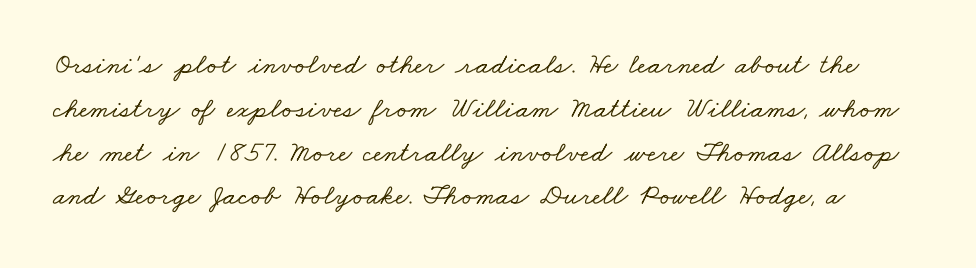
{"serif": "yes", "width": "wide", "stroke_contrast": "low", "x_height": "small", "monospaced": "no", "underline": "no", "line_spacing": "normal", "line_spacing_ratio": 1.51, "letter_spacing": "normal", "letter_spacing_em": 0.0, "glyph_px": 29}
